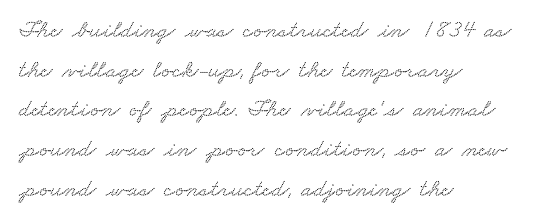
{"underline": "no", "align": "left", "line_spacing": "normal", "line_spacing_ratio": 1.59, "letter_spacing": "normal", "letter_spacing_em": 0.0, "glyph_px": 25}
